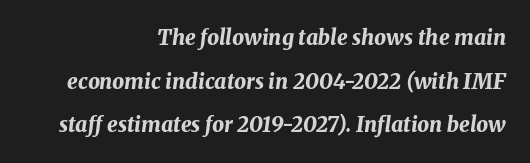
Rule under the text: the space is simply empty. The lines are quadded right. Students, this is bold: see how much ink each stroke carries. Would a proofreader flag this as italicized? Yes.
